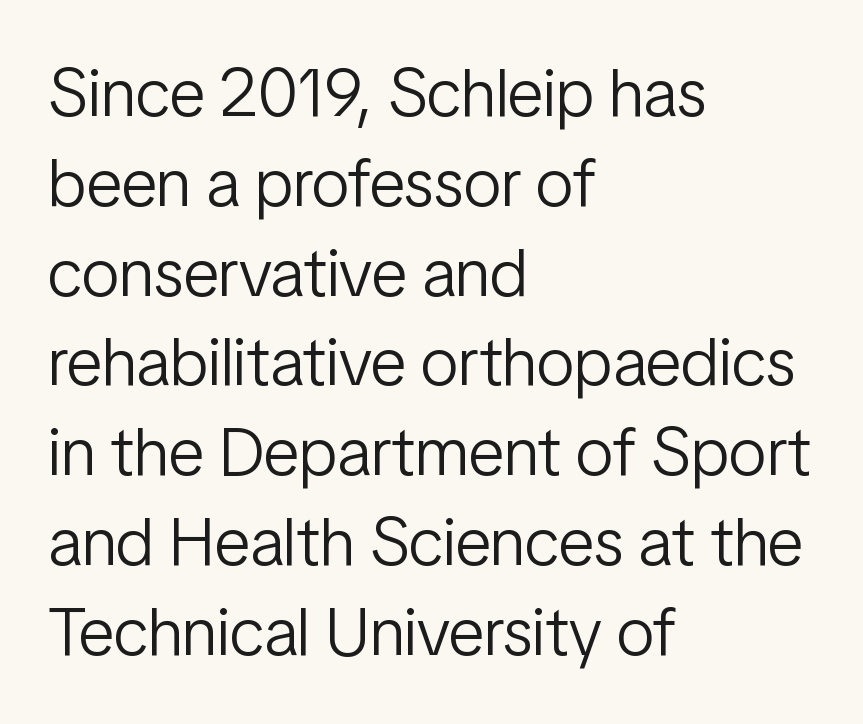
Q: Is the text bold? A: No.
Q: Is the text italic (slanted)? A: No, it is upright.
Q: Is the typeface a serif or a sans-serif typeface? A: Sans-serif.
Q: Is the text underlined? A: No.
Q: How is the paragraph aligned? A: Left-aligned.
Q: Is the spacing between letters normal or unusually wide? A: Normal.
Q: Is the spacing between lines tight, normal or loose? A: Normal.
Q: Width (condensed, normal, or wide)? A: Condensed.
Q: Stroke contrast? A: Low.
Q: x-height? A: Medium.
Q: Monospaced? A: No.
